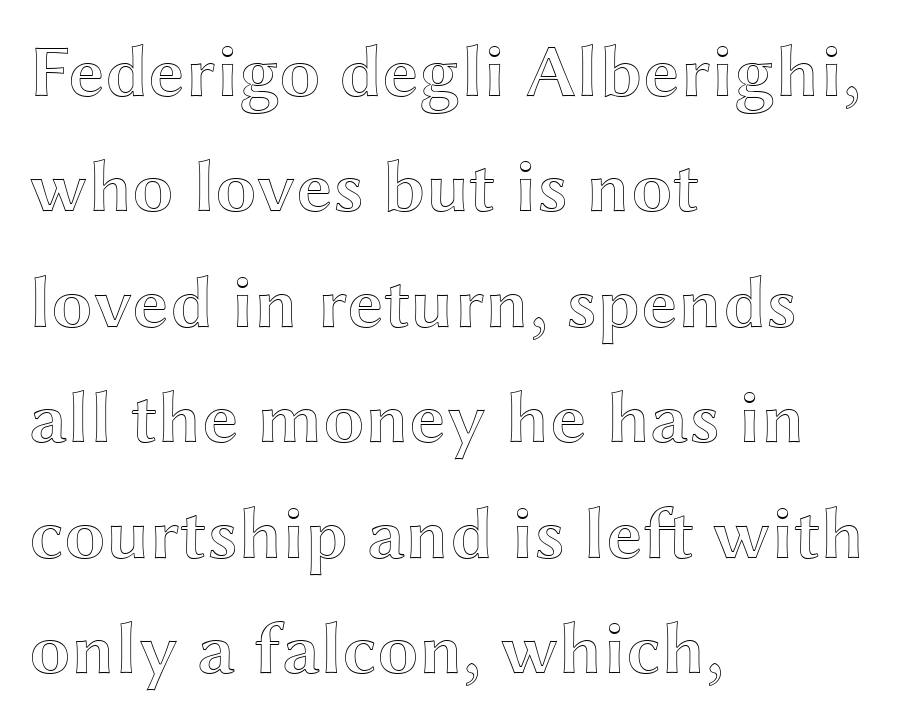
All the whitespace from short lines collects on the right. This sample uses plain, unmodified letter spacing. Quick note: interline space is typical. These lines were composed using upright roman letters.
